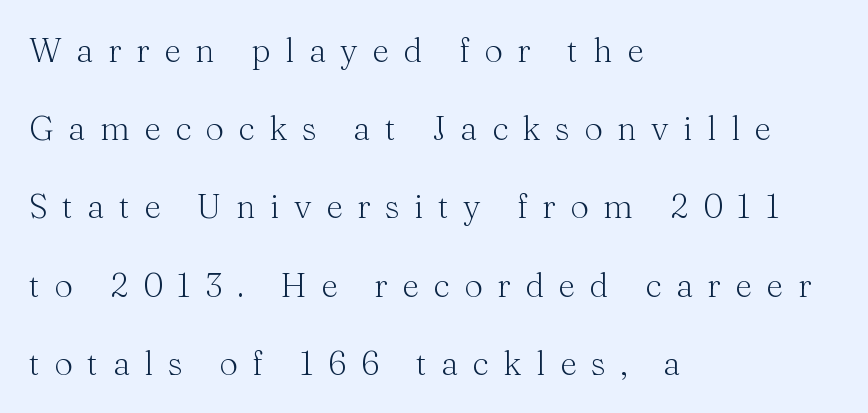
{"serif": "yes", "italic": "no", "bold": "no", "weight": "light", "width": "normal", "stroke_contrast": "medium", "x_height": "medium", "monospaced": "no", "underline": "no", "align": "left", "line_spacing": "loose", "line_spacing_ratio": 2.37, "letter_spacing": "wide", "letter_spacing_em": 0.44, "glyph_px": 33}
